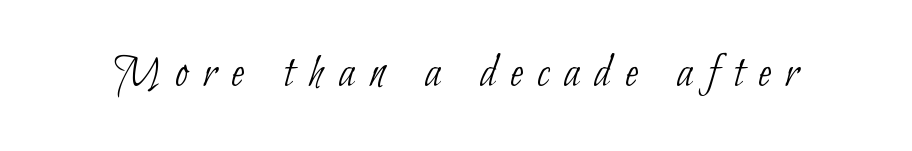
The image shows 48 px thin, condensed sans-serif type; set unusually wide letter spacing (+0.31 em), not underlined; low stroke contrast and a small x-height.
